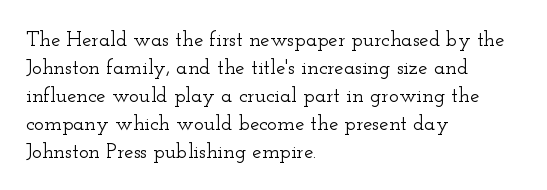
If you measured baseline to baseline, you'd find a middling distance. Descenders are the only things crossing below the line. The lines in this sample share a left origin and differ only in where they stop. Letter spacing: default. Quick note: not italic, upright.
